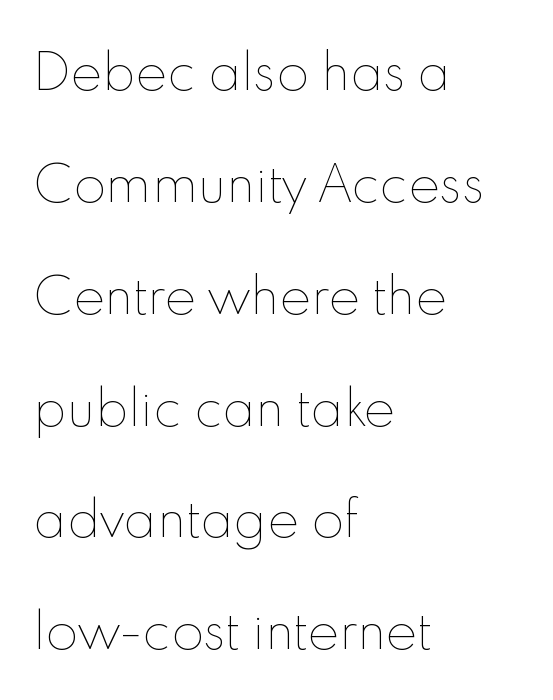
How are the letters spaced? Ordinarily, with no added tracking. In terms of posture, this sample is upright. Beneath every word, the page is bare. The face looks like a standard text weight, possibly lighter. Layout note: lines flush left. The rendering uses a large line-height, opening up the rows.
